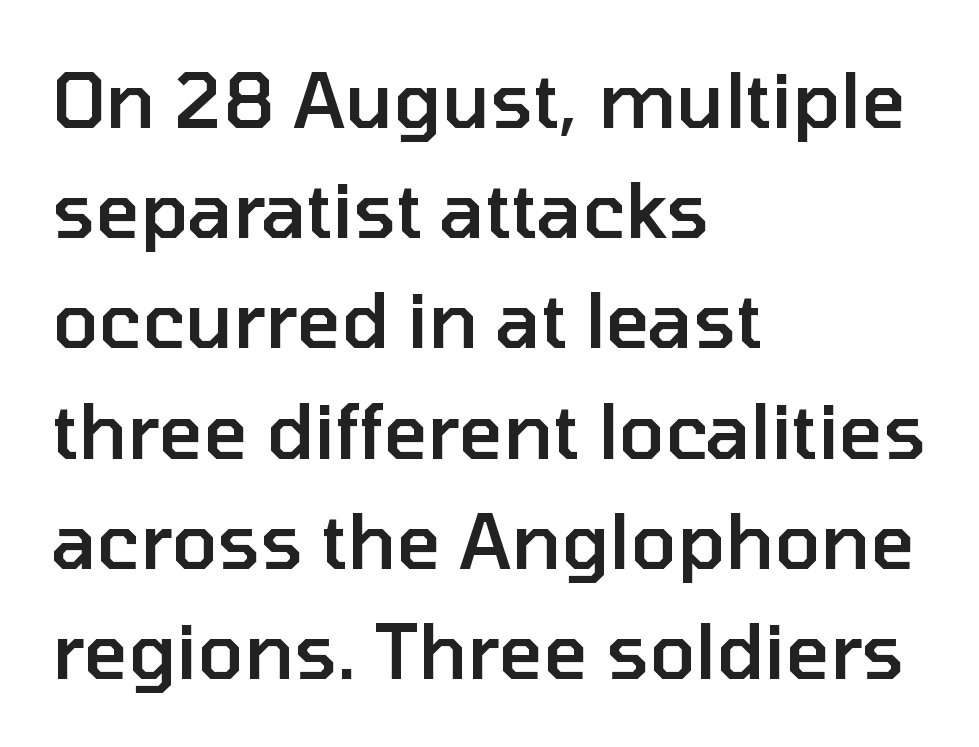
Q: Is the text bold? A: Semi-bold.
Q: Is the text italic (slanted)? A: No, it is upright.
Q: Is the typeface a serif or a sans-serif typeface? A: Sans-serif.
Q: Is the text underlined? A: No.
Q: How is the paragraph aligned? A: Left-aligned.
Q: Is the spacing between letters normal or unusually wide? A: Normal.
Q: Is the spacing between lines tight, normal or loose? A: Normal.
Q: Width (condensed, normal, or wide)? A: Normal.
Q: Stroke contrast? A: Low.
Q: x-height? A: Medium.
Q: Monospaced? A: No.
